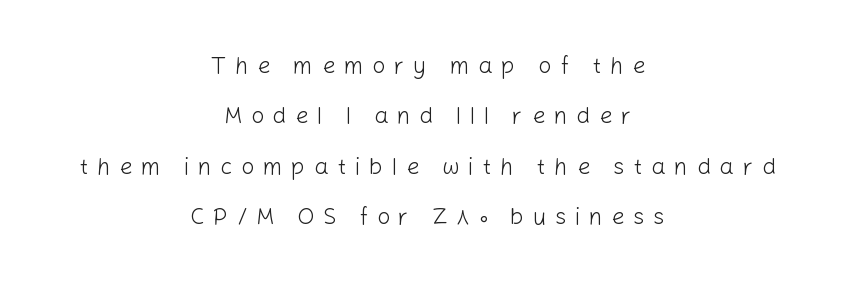
The image shows 23 px text type, upright; set centered, loose line spacing (2.19x), unusually wide letter spacing (+0.38 em), not underlined.
